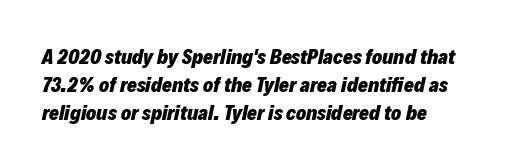
If you drew a ruler down the left edge, every line would touch it. If you measured baseline to baseline, you'd find a middling distance. Plenty of ink on the page — the face is bold. Underline: absent. Default kerning and tracking; the words read as compact shapes. If you drew a line through each stem, it would be angled.
